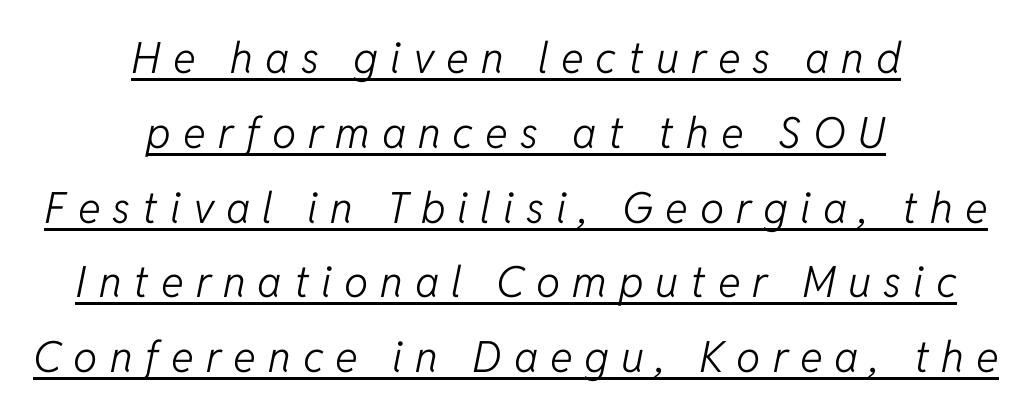
{"italic": "yes", "lean": "right", "slant_degrees": 11, "bold": "no", "weight": "light", "width": "normal", "stroke_contrast": "low", "x_height": "medium", "monospaced": "no", "underline": "yes", "align": "center", "line_spacing_ratio": 1.74, "letter_spacing": "wide", "letter_spacing_em": 0.28, "glyph_px": 43}
